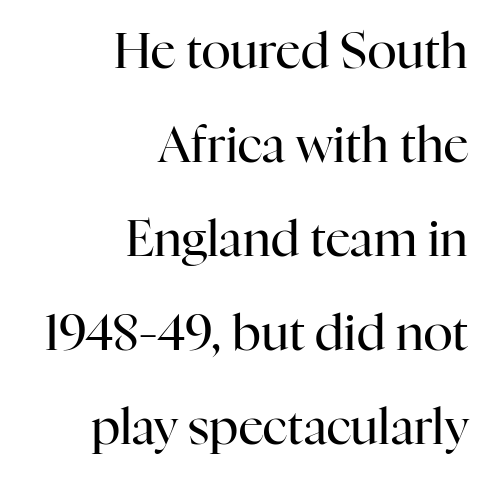
{"serif": "yes", "italic": "no", "bold": "no", "weight": "regular", "width": "normal", "stroke_contrast": "high", "x_height": "medium", "monospaced": "no", "underline": "no", "align": "right", "line_spacing": "loose", "line_spacing_ratio": 1.92, "letter_spacing": "normal", "letter_spacing_em": 0.0, "glyph_px": 49}
